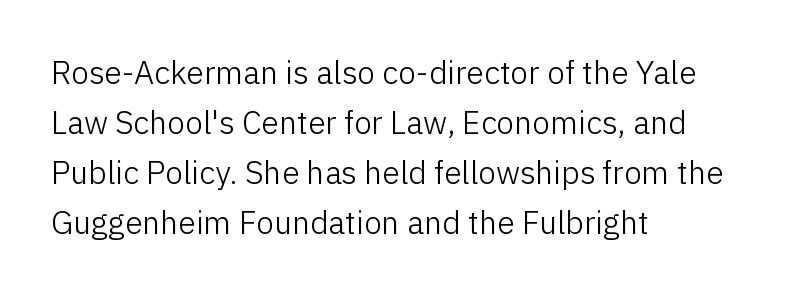
{"serif": "no", "italic": "no", "bold": "no", "weight": "light", "width": "normal", "stroke_contrast": "low", "x_height": "medium", "monospaced": "no", "underline": "no", "align": "left", "line_spacing": "normal", "line_spacing_ratio": 1.56, "letter_spacing": "normal", "letter_spacing_em": 0.0, "glyph_px": 32}
